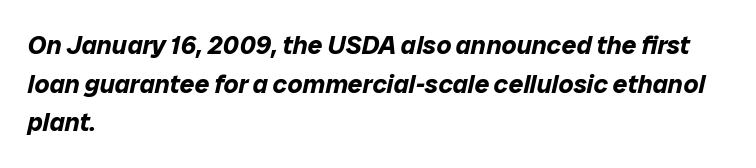
Q: Is the text bold? A: Yes.
Q: Is the text italic (slanted)? A: Yes, it leans right by about 12 degrees.
Q: Is the text underlined? A: No.
Q: How is the paragraph aligned? A: Left-aligned.
Q: Is the spacing between letters normal or unusually wide? A: Normal.
Q: Is the spacing between lines tight, normal or loose? A: Normal.
